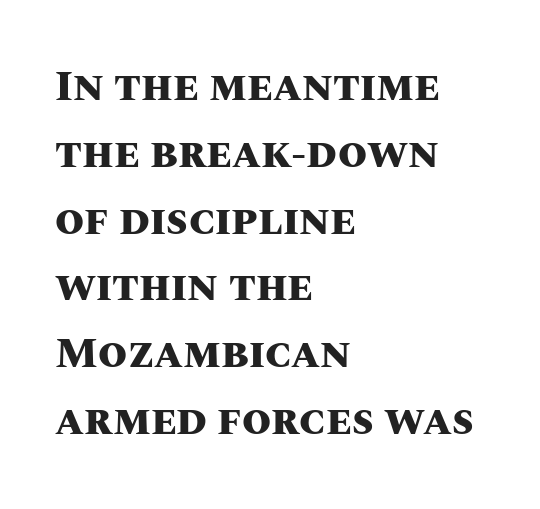
Q: Is the text bold? A: Yes.
Q: Is the text italic (slanted)? A: No, it is upright.
Q: Is the text underlined? A: No.
Q: How is the paragraph aligned? A: Left-aligned.
Q: Is the spacing between letters normal or unusually wide? A: Normal.
Q: Is the spacing between lines tight, normal or loose? A: Normal.
Q: Width (condensed, normal, or wide)? A: Normal.
Q: Stroke contrast? A: Medium.
Q: x-height? A: Large.
Q: Monospaced? A: No.
